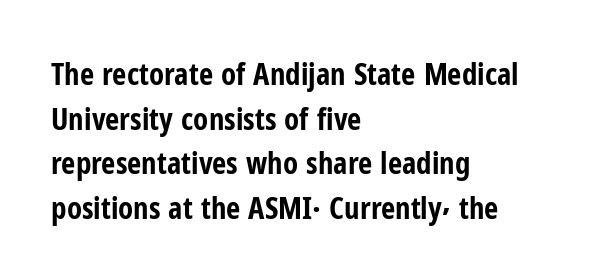
The image shows 31 px bold, condensed sans-serif type, upright; set left-aligned, normal line spacing (1.44x), normal letter spacing, not underlined; low stroke contrast and a medium x-height.
